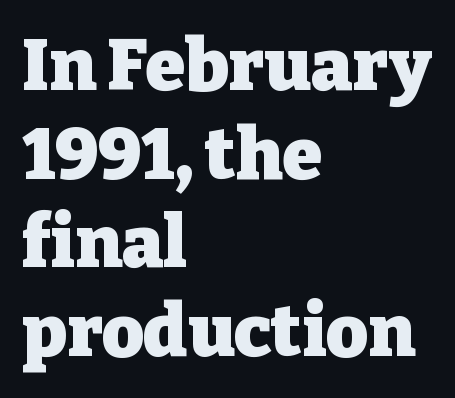
These lines are rendered in a variable-pitch font. Thick stems and heavy bowls — unmistakably bold. Serif or sans? Serif — the stroke terminals have little feet. Upright lettering throughout.
